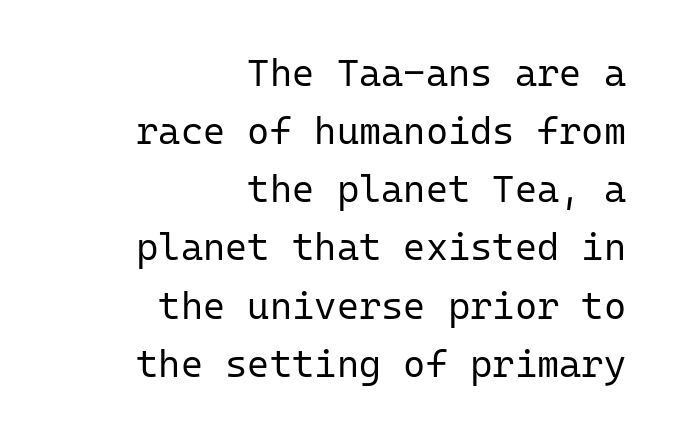
The image shows 38 px regular-weight sans-serif type, upright, monospaced; set right-aligned, normal line spacing (1.53x), normal letter spacing, not underlined; low stroke contrast and a medium x-height.
